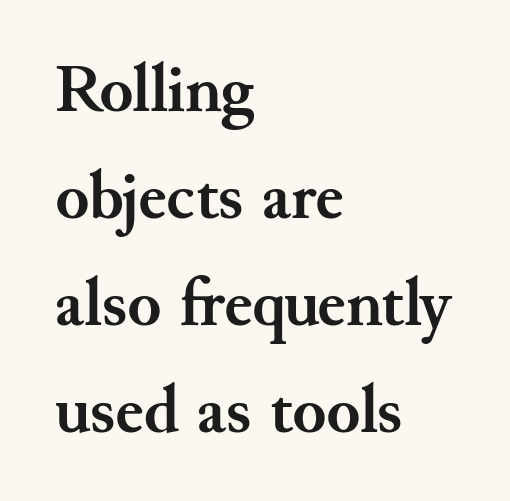
When letters stand straight like this, we call the style roman or upright. Every letter is thick-stroked: bold, no question. Evenly set lines give the paragraph a standard silhouette. Is this a sans? No — the strokes have serifs. Descender tails drop into unmarked territory. These lines are set flush left with a ragged right edge.
